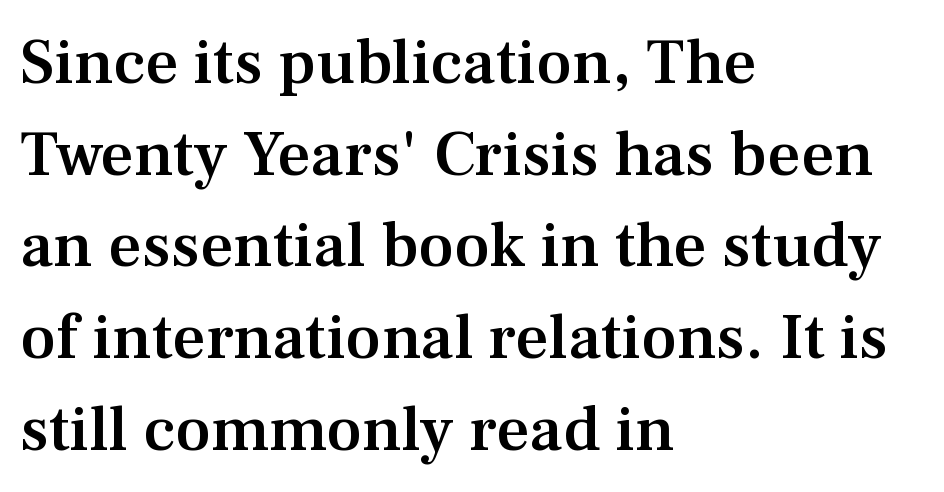
The image shows 65 px semibold serif type, upright; set left-aligned, normal line spacing (1.41x), normal letter spacing, not underlined; medium stroke contrast and a medium x-height.
